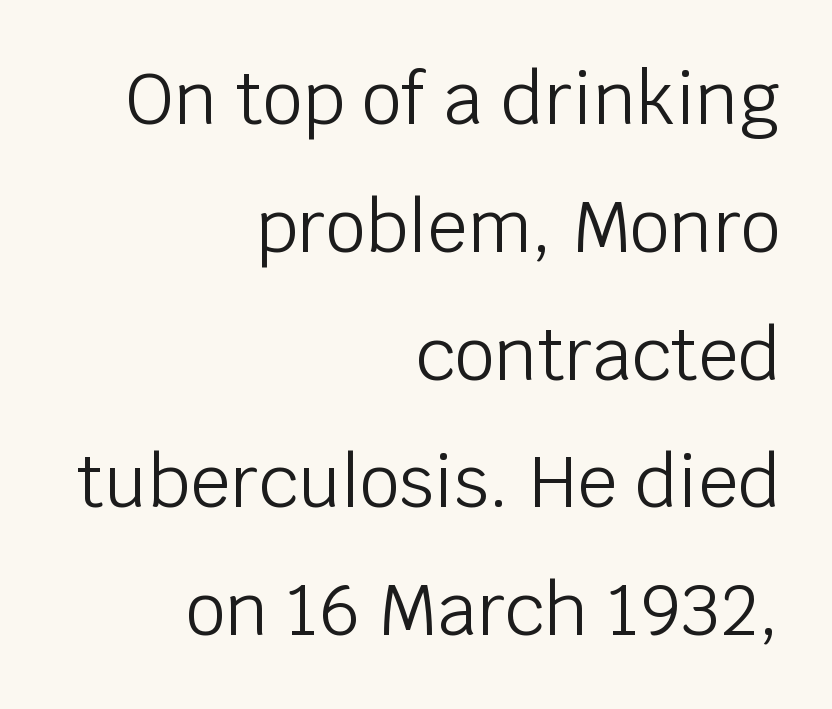
The image shows 71 px light sans-serif type, upright; set right-aligned, line spacing 1.8x, normal letter spacing, not underlined; low stroke contrast and a large x-height.
